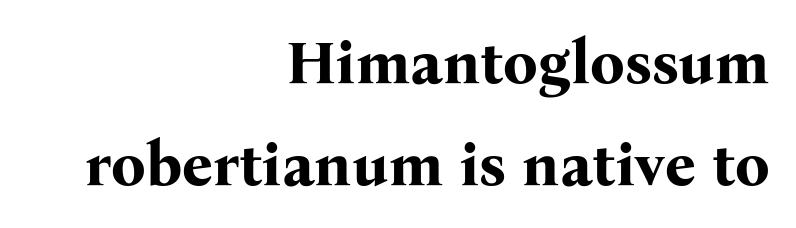
Q: Is the text bold? A: Yes.
Q: Is the text italic (slanted)? A: No, it is upright.
Q: Is the typeface a serif or a sans-serif typeface? A: Serif.
Q: Is the text underlined? A: No.
Q: How is the paragraph aligned? A: Right-aligned.
Q: Is the spacing between letters normal or unusually wide? A: Normal.
Q: Is the spacing between lines tight, normal or loose? A: Normal.
Q: Width (condensed, normal, or wide)? A: Normal.
Q: Stroke contrast? A: Medium.
Q: x-height? A: Medium.
Q: Monospaced? A: No.
